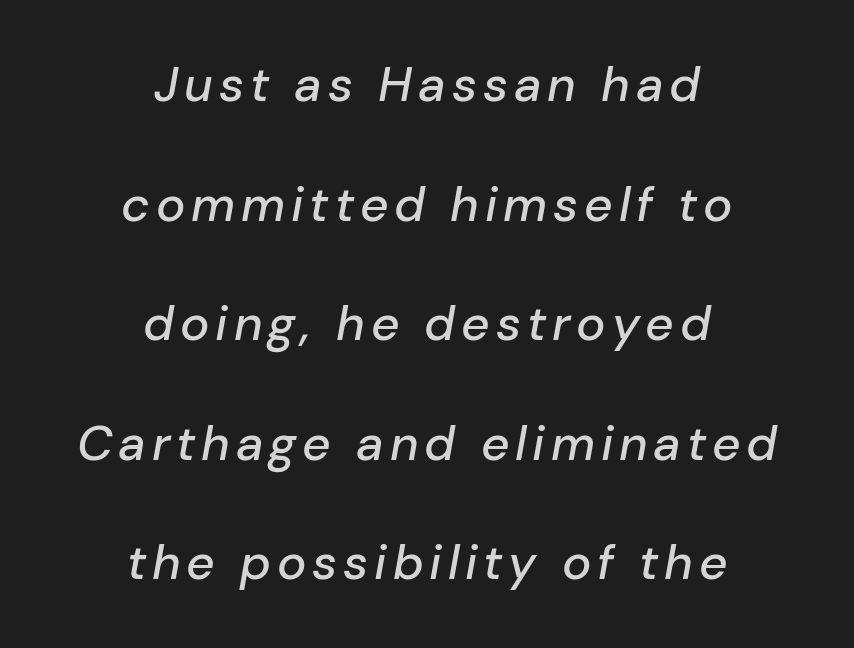
Q: Is the text italic (slanted)? A: Yes, it leans right by about 10 degrees.
Q: Is the text underlined? A: No.
Q: How is the paragraph aligned? A: Centered.
Q: Is the spacing between lines tight, normal or loose? A: Loose.
Q: Width (condensed, normal, or wide)? A: Normal.
Q: Stroke contrast? A: Low.
Q: x-height? A: Medium.
Q: Monospaced? A: No.
